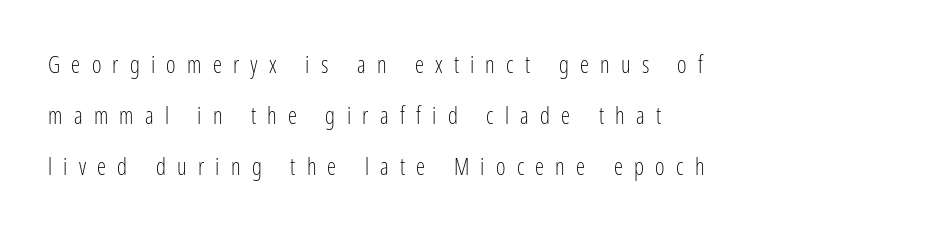
{"italic": "no", "bold": "no", "underline": "no", "align": "left", "line_spacing": "loose", "line_spacing_ratio": 2.22, "letter_spacing": "wide", "letter_spacing_em": 0.49, "glyph_px": 23}
